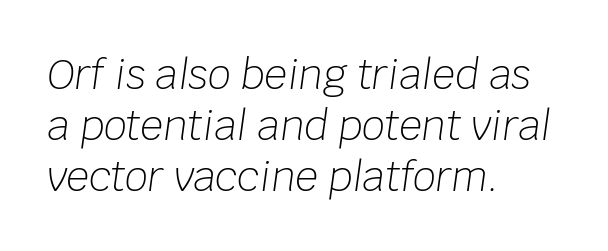
Q: Is the text bold? A: No.
Q: Is the text italic (slanted)? A: Yes, it leans right by about 8 degrees.
Q: Is the text underlined? A: No.
Q: How is the paragraph aligned? A: Left-aligned.
Q: Is the spacing between letters normal or unusually wide? A: Normal.
Q: Is the spacing between lines tight, normal or loose? A: Normal.
Q: Width (condensed, normal, or wide)? A: Normal.
Q: Stroke contrast? A: Low.
Q: x-height? A: Large.
Q: Monospaced? A: No.
